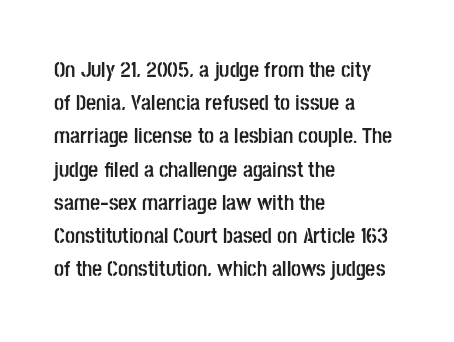
Leading matches the norm, producing a regular column. The area under the type is left untouched. Does extra space separate the letters? No, they use regular spacing. These lines were composed using upright roman letters.
